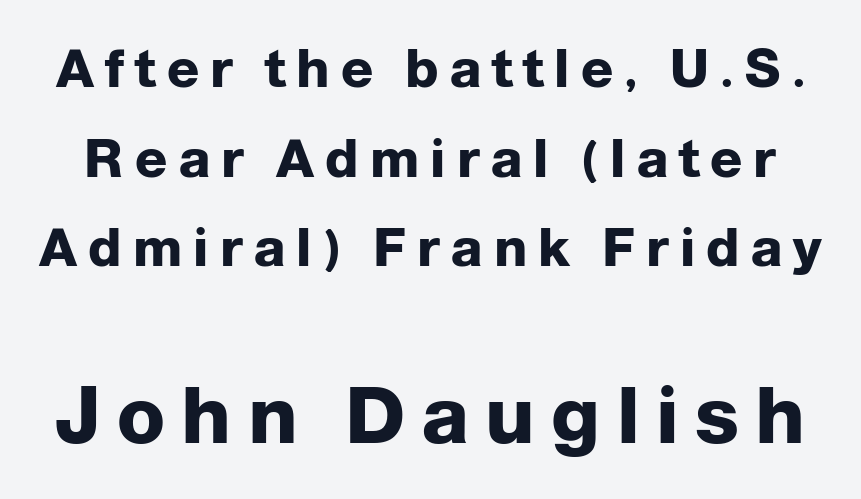
The image shows 79 px heavy sans-serif type, upright; set normal line spacing (1.69x), unusually wide letter spacing (+0.21 em), not underlined; the second (bottom) block is 1.49x larger; low stroke contrast and a medium x-height.
